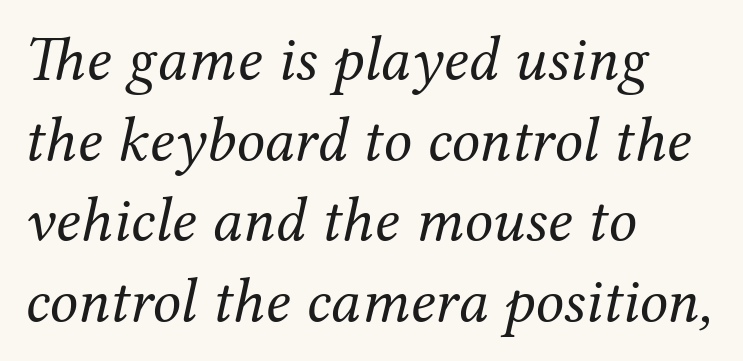
The image shows 63 px regular-weight serif type, italic (leaning right); set left-aligned, normal line spacing (1.28x), normal letter spacing, not underlined; medium stroke contrast and a medium x-height.
